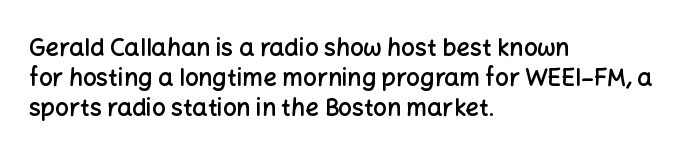
{"italic": "no", "bold": "semi", "underline": "no", "align": "left", "line_spacing_ratio": 1.24, "letter_spacing": "normal", "letter_spacing_em": 0.0, "glyph_px": 24}
